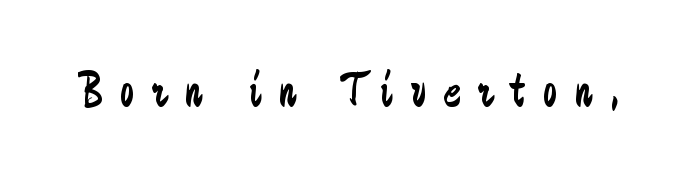
Decoration check: the copy has no underline. The letters carry no serifs — their stems end cleanly without finishing strokes. Short note: letters widely spaced.
